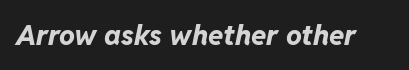
The image shows 28 px bold type, italic (leaning right); set normal letter spacing, not underlined; low stroke contrast and a medium x-height.
